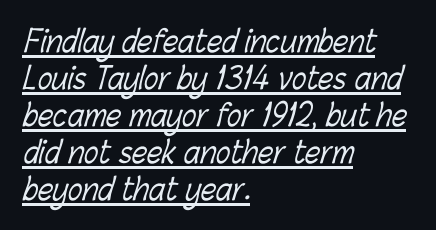
{"bold": "no", "weight": "light", "width": "condensed", "stroke_contrast": "low", "x_height": "medium", "monospaced": "no", "underline": "yes", "align": "left", "line_spacing_ratio": 1.23, "letter_spacing": "normal", "letter_spacing_em": 0.0, "glyph_px": 30}
